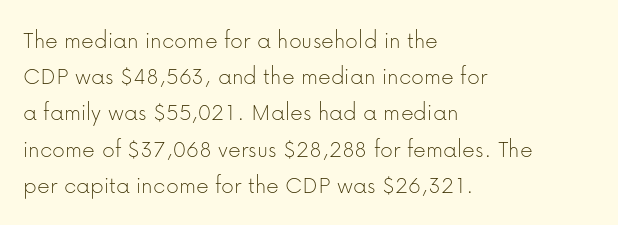
Q: Is the text bold? A: No.
Q: Is the text italic (slanted)? A: No, it is upright.
Q: Is the text underlined? A: No.
Q: How is the paragraph aligned? A: Left-aligned.
Q: Is the spacing between letters normal or unusually wide? A: Normal.
Q: Is the spacing between lines tight, normal or loose? A: Normal.
